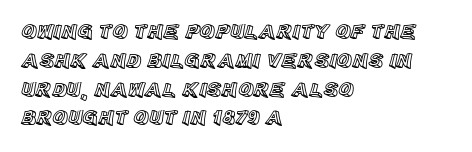
The image shows 21 px text type; set left-aligned, normal line spacing (1.37x), normal letter spacing, not underlined.
